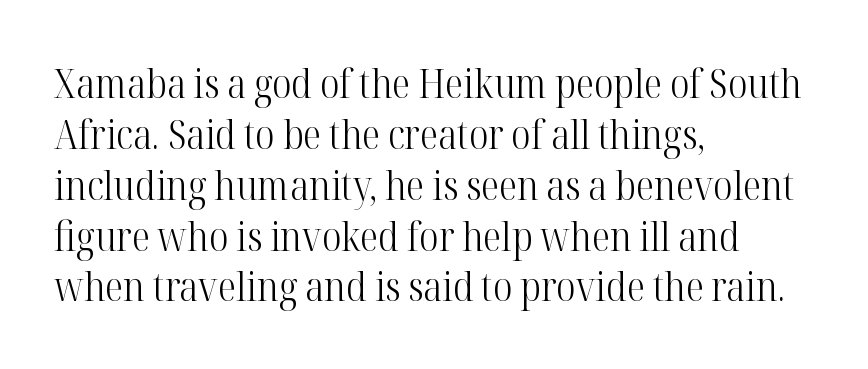
Q: Is the text bold? A: No.
Q: Is the text italic (slanted)? A: No, it is upright.
Q: Is the typeface a serif or a sans-serif typeface? A: Serif.
Q: Is the text underlined? A: No.
Q: How is the paragraph aligned? A: Left-aligned.
Q: Is the spacing between letters normal or unusually wide? A: Normal.
Q: Width (condensed, normal, or wide)? A: Condensed.
Q: Stroke contrast? A: High.
Q: x-height? A: Medium.
Q: Monospaced? A: No.
